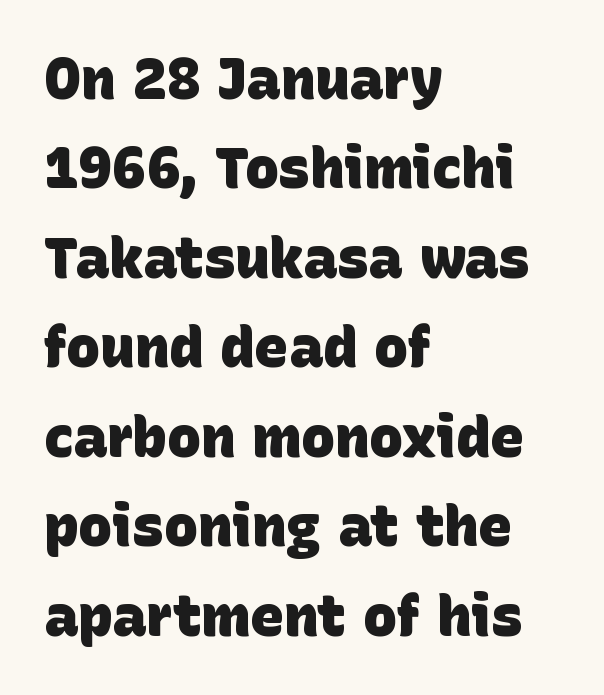
I'd describe the lettering as bold — thick and assertive. Think of a printed novel: that variable character pitch is what you see here. Is there much room between lines? A standard amount, neither cramped nor airy. Is this a sans? Yes — the strokes have no serifs. Here the glyphs are tracked normally, forming tight word shapes. The string is rendered with underlining switched off.
